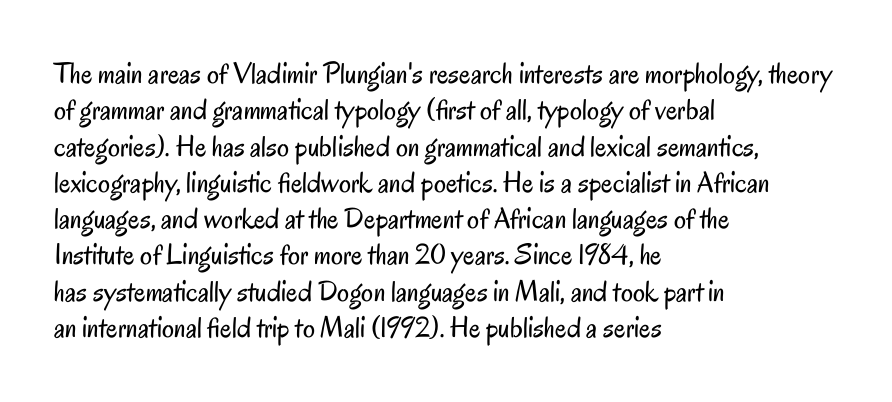
{"serif": "no", "italic": "no", "bold": "no", "weight": "regular", "width": "condensed", "stroke_contrast": "low", "x_height": "small", "monospaced": "no", "underline": "no", "align": "left", "line_spacing_ratio": 1.21, "letter_spacing": "normal", "letter_spacing_em": 0.0, "glyph_px": 30}
